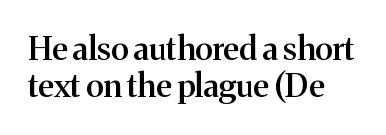
{"serif": "yes", "italic": "no", "bold": "semi", "weight": "semibold", "width": "normal", "stroke_contrast": "medium", "x_height": "medium", "monospaced": "no", "underline": "no", "align": "left", "line_spacing_ratio": 1.17, "letter_spacing": "normal", "letter_spacing_em": 0.0, "glyph_px": 32}
